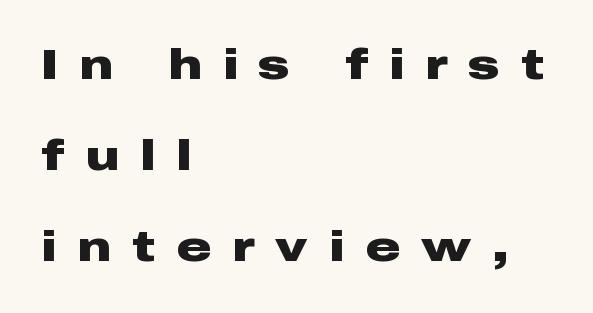
The image shows 43 px heavy, wide sans-serif type, upright; set left-aligned, loose line spacing (2.12x), unusually wide letter spacing (+0.49 em), not underlined; low stroke contrast and a medium x-height.
